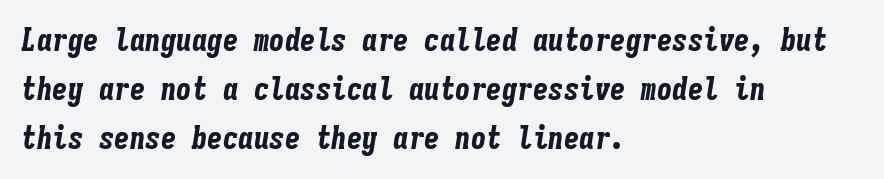
{"italic": "yes", "lean": "right", "slant_degrees": 9, "bold": "yes", "weight": "bold", "width": "condensed", "stroke_contrast": "low", "x_height": "medium", "monospaced": "yes", "underline": "no", "align": "left", "line_spacing": "normal", "line_spacing_ratio": 1.58, "letter_spacing": "normal", "letter_spacing_em": 0.0, "glyph_px": 31}
